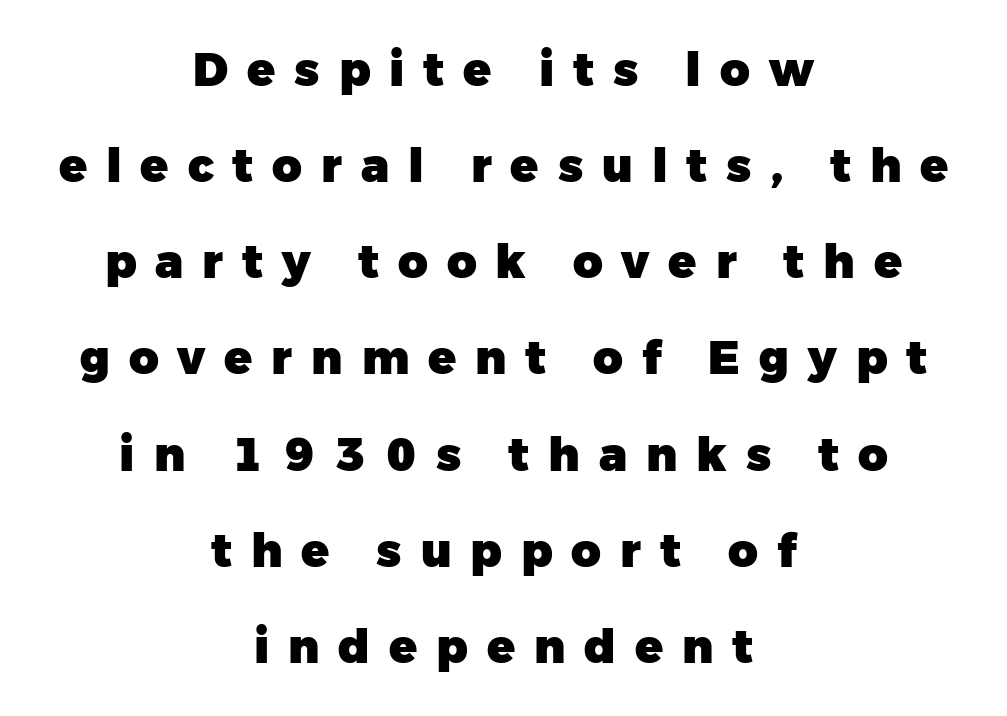
The image shows 46 px heavy sans-serif type, upright; set centered, loose line spacing (2.09x), unusually wide letter spacing (+0.41 em), not underlined; low stroke contrast and a medium x-height.
